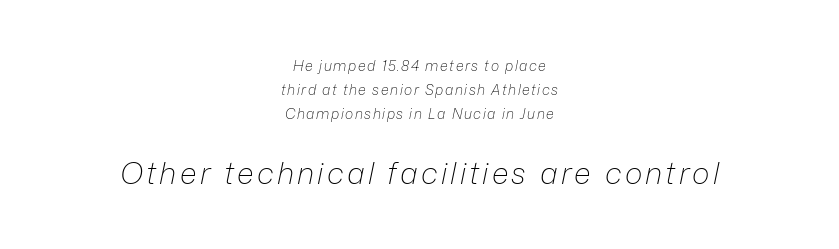
The image shows 30 px light type, italic (leaning right); set centered, line spacing 1.71x, not underlined; the second (bottom) block is 2.14x larger; low stroke contrast and a medium x-height.
